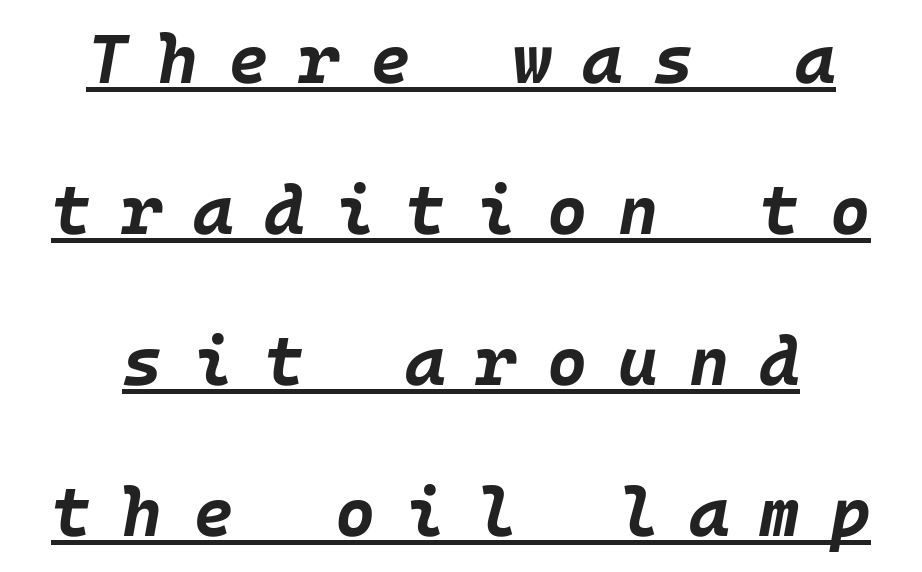
Q: Is the text bold? A: Yes.
Q: Is the text italic (slanted)? A: Yes, it leans right by about 10 degrees.
Q: Is the text underlined? A: Yes.
Q: How is the paragraph aligned? A: Centered.
Q: Is the spacing between letters normal or unusually wide? A: Unusually wide.
Q: Is the spacing between lines tight, normal or loose? A: Loose.
Q: Width (condensed, normal, or wide)? A: Normal.
Q: Stroke contrast? A: Low.
Q: x-height? A: Large.
